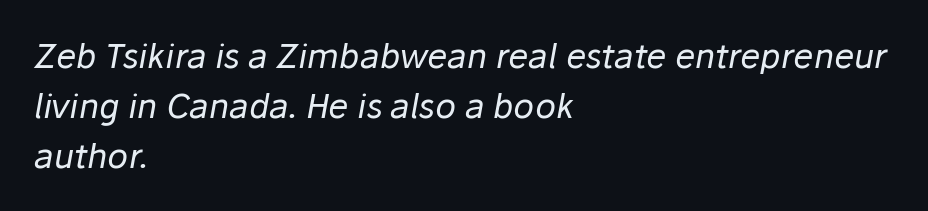
Q: Is the text bold? A: No.
Q: Is the text italic (slanted)? A: Yes, it leans right by about 10 degrees.
Q: Is the text underlined? A: No.
Q: How is the paragraph aligned? A: Left-aligned.
Q: Is the spacing between letters normal or unusually wide? A: Normal.
Q: Is the spacing between lines tight, normal or loose? A: Normal.
Q: Width (condensed, normal, or wide)? A: Normal.
Q: Stroke contrast? A: Low.
Q: x-height? A: Medium.
Q: Monospaced? A: No.
